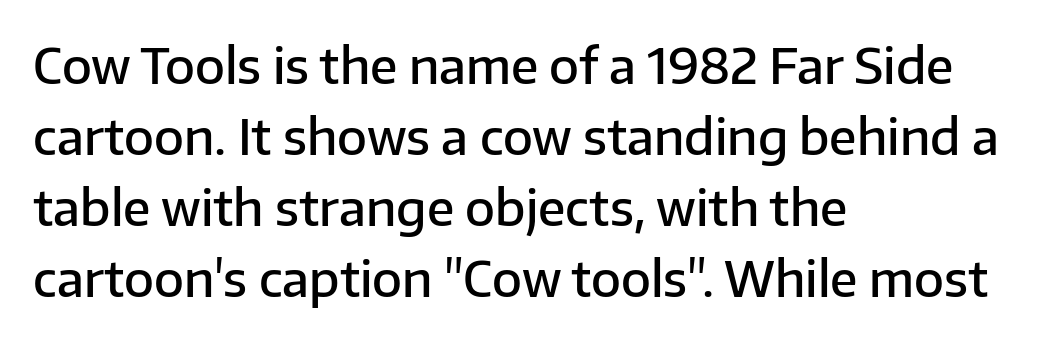
Q: Is the text bold? A: Semi-bold.
Q: Is the text italic (slanted)? A: No, it is upright.
Q: Is the typeface a serif or a sans-serif typeface? A: Sans-serif.
Q: Is the text underlined? A: No.
Q: How is the paragraph aligned? A: Left-aligned.
Q: Is the spacing between letters normal or unusually wide? A: Normal.
Q: Is the spacing between lines tight, normal or loose? A: Normal.
Q: Width (condensed, normal, or wide)? A: Normal.
Q: Stroke contrast? A: Low.
Q: x-height? A: Medium.
Q: Monospaced? A: No.
